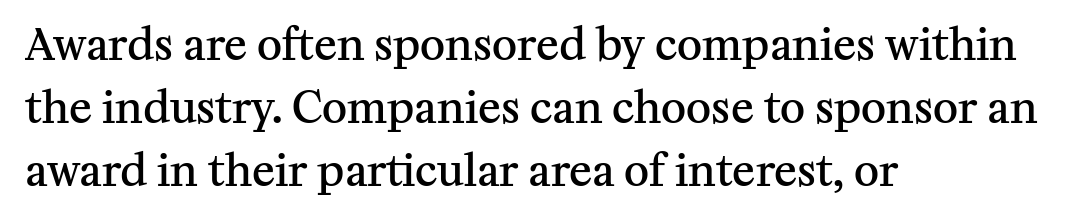
{"serif": "yes", "italic": "no", "bold": "semi", "weight": "semibold", "width": "normal", "stroke_contrast": "medium", "x_height": "medium", "monospaced": "no", "underline": "no", "align": "left", "line_spacing": "normal", "line_spacing_ratio": 1.46, "letter_spacing": "normal", "letter_spacing_em": 0.0, "glyph_px": 43}
